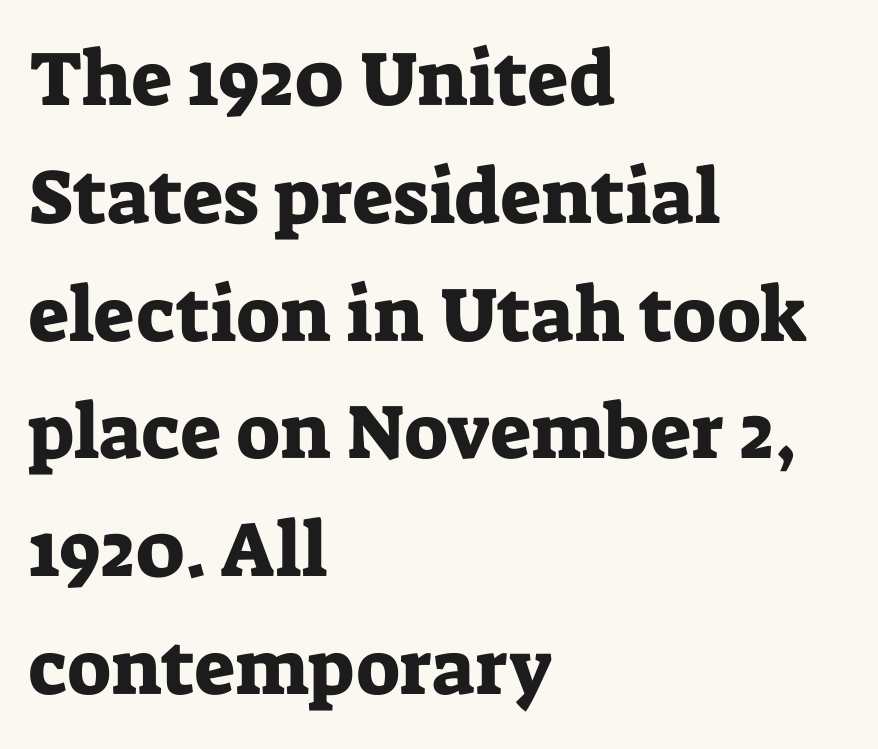
Q: Is the text italic (slanted)? A: No, it is upright.
Q: Is the typeface a serif or a sans-serif typeface? A: Serif.
Q: Is the text underlined? A: No.
Q: How is the paragraph aligned? A: Left-aligned.
Q: Is the spacing between letters normal or unusually wide? A: Normal.
Q: Is the spacing between lines tight, normal or loose? A: Normal.
Q: Width (condensed, normal, or wide)? A: Normal.
Q: Stroke contrast? A: Low.
Q: x-height? A: Medium.
Q: Monospaced? A: No.
